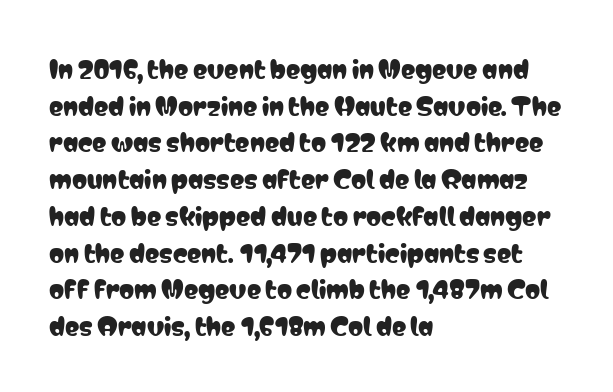
The image shows 24 px text type, upright; set left-aligned, normal line spacing (1.53x), normal letter spacing, not underlined.
